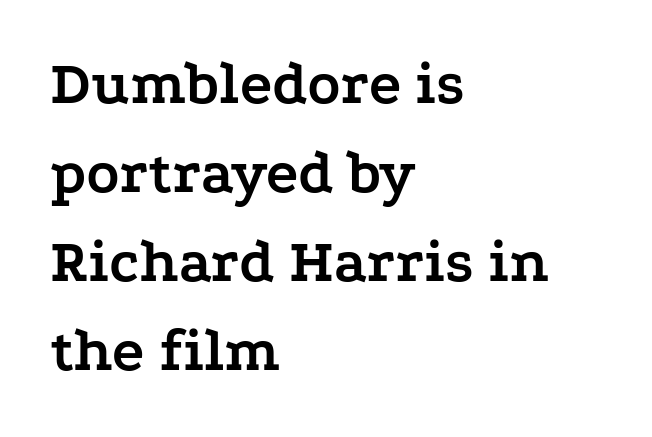
{"serif": "yes", "italic": "no", "bold": "yes", "weight": "semibold", "width": "wide", "stroke_contrast": "low", "x_height": "medium", "monospaced": "no", "underline": "no", "align": "left", "line_spacing": "normal", "line_spacing_ratio": 1.46, "letter_spacing": "normal", "letter_spacing_em": 0.0, "glyph_px": 61}
